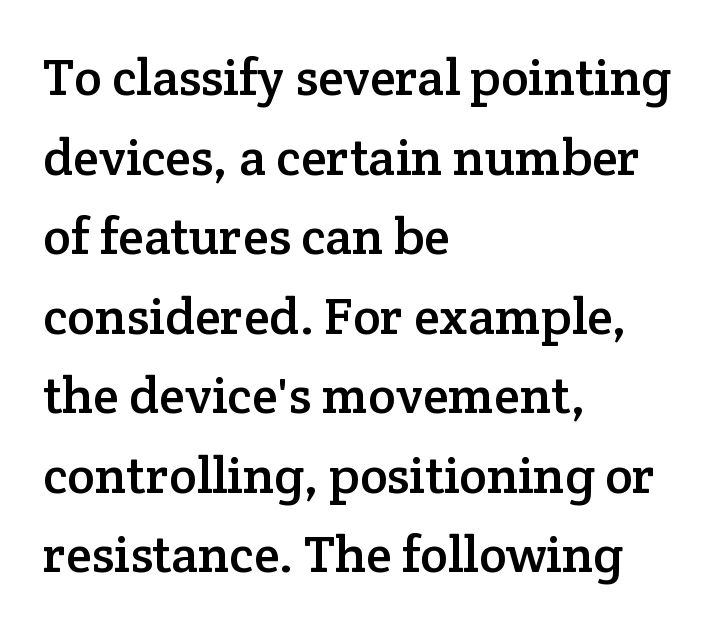
Q: Is the text italic (slanted)? A: No, it is upright.
Q: Is the typeface a serif or a sans-serif typeface? A: Serif.
Q: Is the text underlined? A: No.
Q: How is the paragraph aligned? A: Left-aligned.
Q: Is the spacing between letters normal or unusually wide? A: Normal.
Q: Is the spacing between lines tight, normal or loose? A: Normal.
Q: Width (condensed, normal, or wide)? A: Normal.
Q: Stroke contrast? A: Low.
Q: x-height? A: Medium.
Q: Monospaced? A: No.
